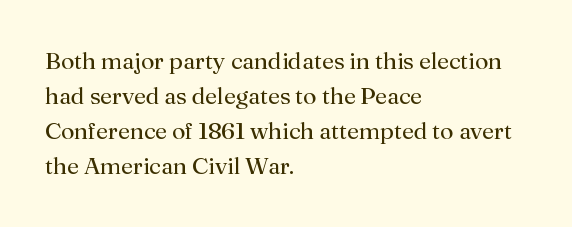
Q: Is the text bold? A: No.
Q: Is the text italic (slanted)? A: No, it is upright.
Q: Is the text underlined? A: No.
Q: How is the paragraph aligned? A: Left-aligned.
Q: Is the spacing between letters normal or unusually wide? A: Normal.
Q: Is the spacing between lines tight, normal or loose? A: Normal.
